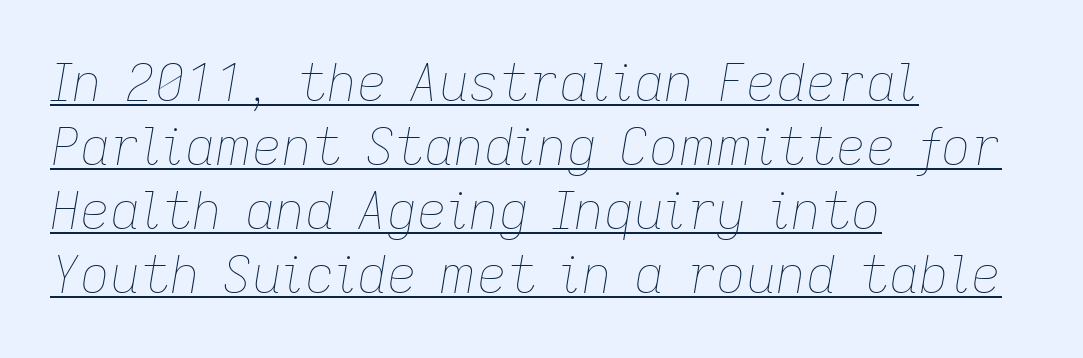
{"italic": "yes", "lean": "right", "slant_degrees": 9, "bold": "no", "weight": "thin", "width": "normal", "stroke_contrast": "low", "x_height": "medium", "monospaced": "no", "underline": "yes", "align": "left", "line_spacing_ratio": 1.23, "letter_spacing": "normal", "letter_spacing_em": 0.0, "glyph_px": 52}
